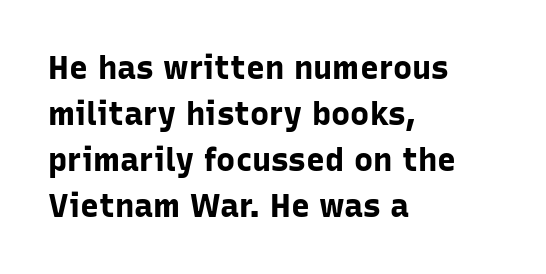
{"serif": "no", "italic": "no", "bold": "yes", "weight": "bold", "width": "normal", "stroke_contrast": "low", "x_height": "medium", "monospaced": "no", "underline": "no", "align": "left", "line_spacing": "normal", "line_spacing_ratio": 1.44, "letter_spacing": "normal", "letter_spacing_em": 0.0, "glyph_px": 32}
